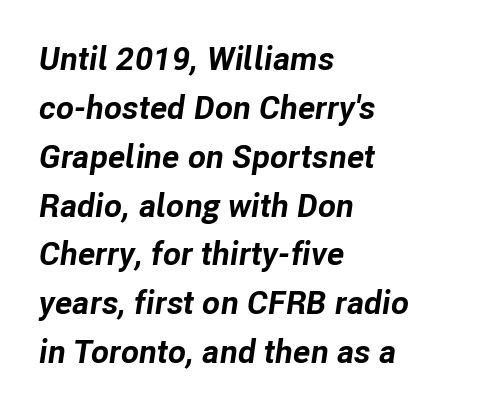
Q: Is the text bold? A: Yes.
Q: Is the text italic (slanted)? A: Yes, it leans right by about 8 degrees.
Q: Is the text underlined? A: No.
Q: How is the paragraph aligned? A: Left-aligned.
Q: Is the spacing between letters normal or unusually wide? A: Normal.
Q: Is the spacing between lines tight, normal or loose? A: Normal.
Q: Width (condensed, normal, or wide)? A: Normal.
Q: Stroke contrast? A: Low.
Q: x-height? A: Medium.
Q: Monospaced? A: No.
